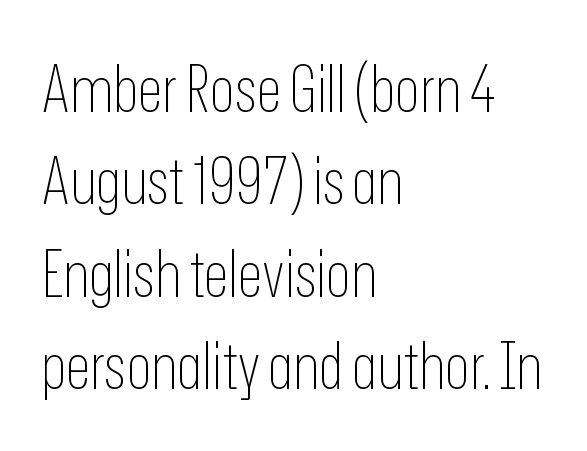
Descenders are the only things crossing below the line. Line beginnings align vertically; line endings do not. Summary of weight: not heavy and not bold. Proportional: the letters do not fall into vertical columns. No feet cap the strokes, marking this as sans-serif type. The passage shown has conventional tracking throughout.
